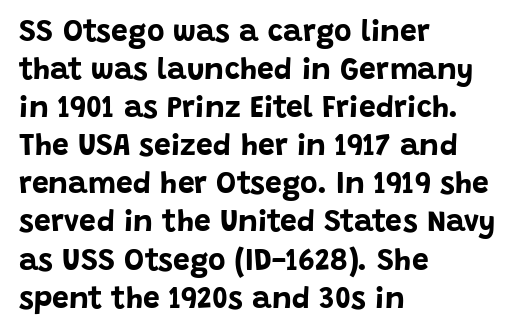
The image shows 30 px bold sans-serif type, upright; set left-aligned, normal line spacing (1.27x), normal letter spacing, not underlined; low stroke contrast and a large x-height.
